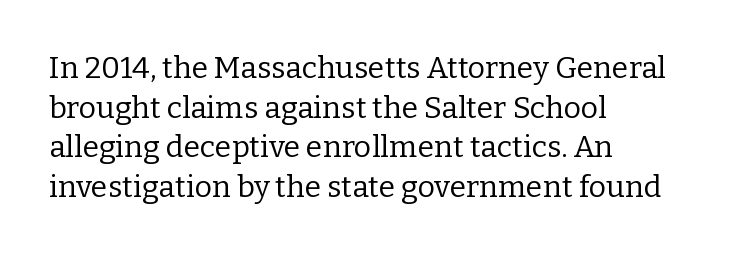
Q: Is the text bold? A: No.
Q: Is the text italic (slanted)? A: No, it is upright.
Q: Is the typeface a serif or a sans-serif typeface? A: Serif.
Q: Is the text underlined? A: No.
Q: How is the paragraph aligned? A: Left-aligned.
Q: Is the spacing between letters normal or unusually wide? A: Normal.
Q: Is the spacing between lines tight, normal or loose? A: Normal.
Q: Width (condensed, normal, or wide)? A: Normal.
Q: Stroke contrast? A: Low.
Q: x-height? A: Medium.
Q: Monospaced? A: No.
